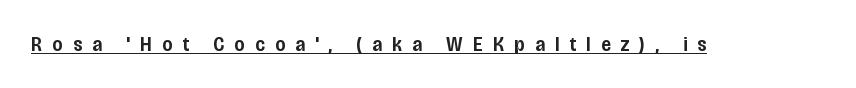
The image shows 21 px text type, upright; set unusually wide letter spacing (+0.49 em), underlined.
